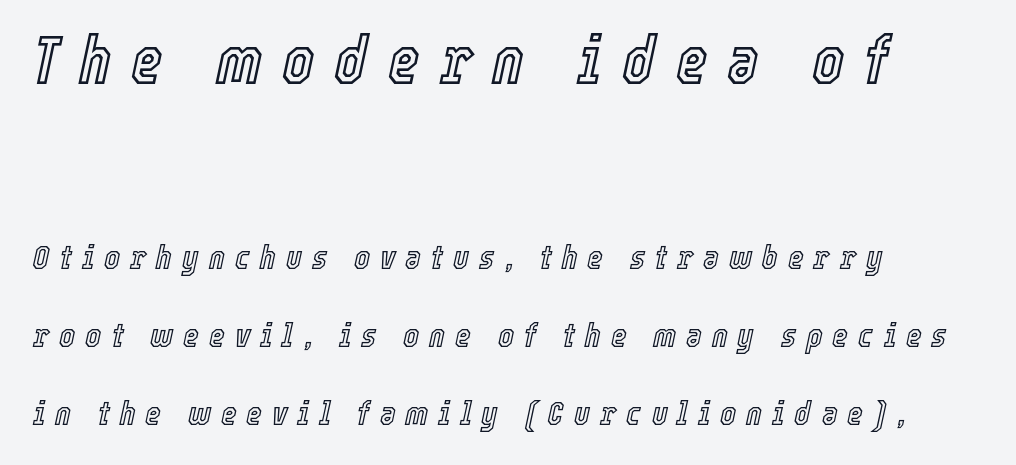
{"italic": "yes", "lean": "right", "slant_degrees": 12, "width": "condensed", "x_height": "medium", "monospaced": "no", "underline": "no", "align": "left", "line_spacing": "loose", "line_spacing_ratio": 2.29, "letter_spacing": "wide", "letter_spacing_em": 0.29, "larger_block": "first", "size_ratio": 2.0, "glyph_px": 68}
